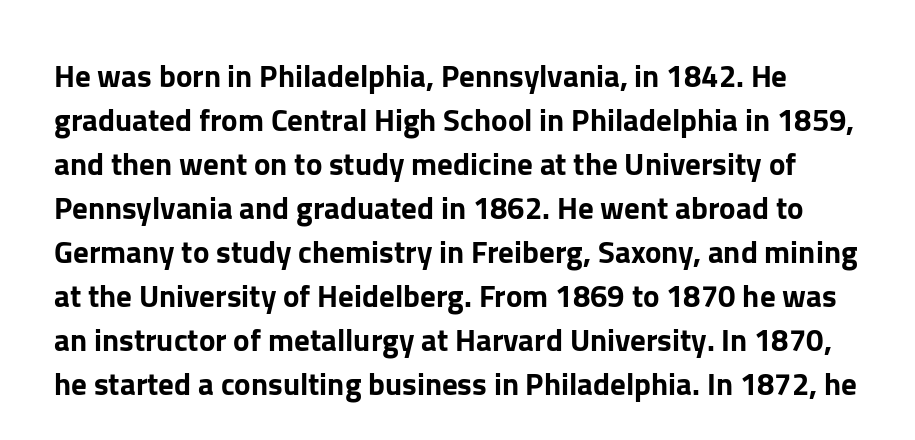
The image shows 31 px sans-serif type, upright; set normal line spacing (1.42x), normal letter spacing, not underlined; low stroke contrast and a medium x-height.
